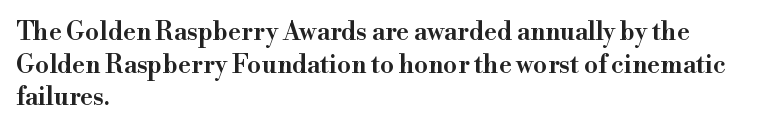
The image shows 25 px text type, upright; set left-aligned, normal line spacing (1.31x), normal letter spacing, not underlined.
